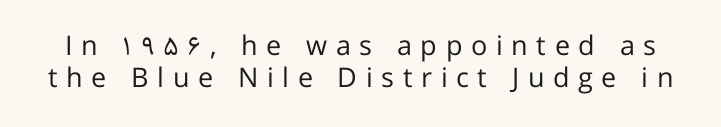
The image shows 27 px text type, upright; set line spacing 1.17x, unusually wide letter spacing (+0.32 em), not underlined.
